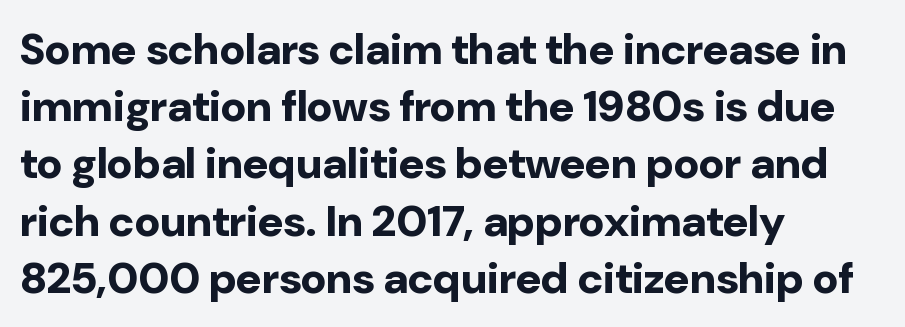
{"serif": "no", "italic": "no", "bold": "yes", "weight": "bold", "width": "normal", "stroke_contrast": "low", "x_height": "medium", "monospaced": "no", "underline": "no", "align": "left", "line_spacing": "normal", "line_spacing_ratio": 1.3, "letter_spacing": "normal", "letter_spacing_em": 0.0, "glyph_px": 44}
